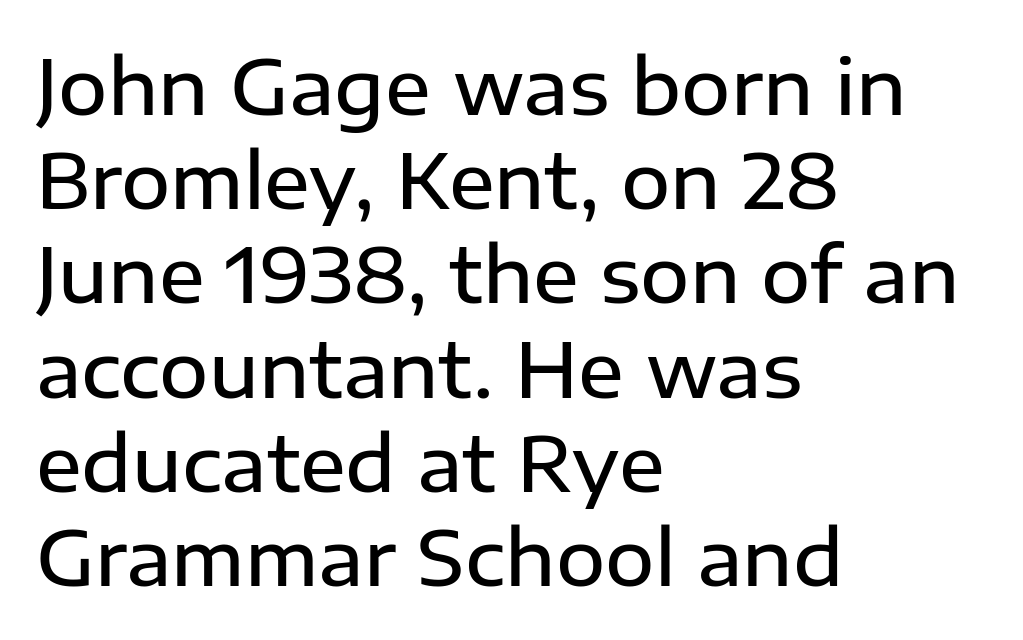
Letter spacing: default. Lines of text with bare space underneath. The rendering uses natural spacing where letterforms have individual widths. Firm but not heavy-handed strokes: this text is semibold.
